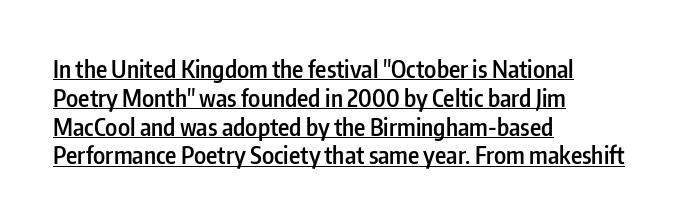
Students, note that the glyphs here touch the page at normal intervals. How heavy is the stroke? Medium-heavy — a semibold, shy of bold. In CSS terms this would be text-align: left. Looks like someone drew a line under every word here. The letters stand straight up with perfectly vertical stems.
